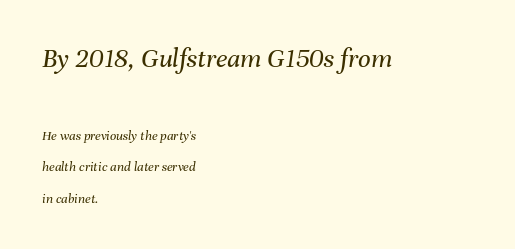
Q: Is the text bold? A: No.
Q: Is the text italic (slanted)? A: Yes, it leans right by about 8 degrees.
Q: Is the text underlined? A: No.
Q: How is the paragraph aligned? A: Left-aligned.
Q: Is the spacing between letters normal or unusually wide? A: Normal.
Q: Is the spacing between lines tight, normal or loose? A: Loose.
Q: Which block of text is set in a larger size, the first (top) or the second (bottom)? A: The first (top) one.
Q: Width (condensed, normal, or wide)? A: Normal.
Q: Stroke contrast? A: Medium.
Q: x-height? A: Medium.
Q: Monospaced? A: No.
